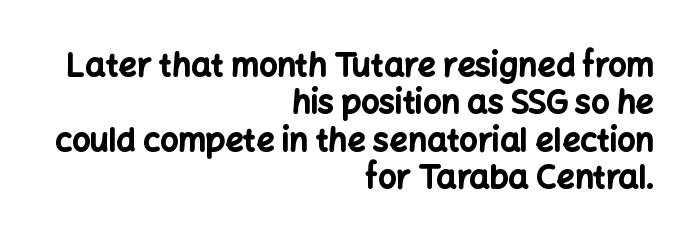
The lettering stays uniformly vertical, giving the passage a roman look. The specimen omits any rule beneath the text block's lines. Line ends are locked; line starts wander. The rendering uses a bold face; every stroke is thick and dark. The passage shown is typed in a proportional face where columns would drift. Is this a sans? Yes — the strokes have no serifs.
